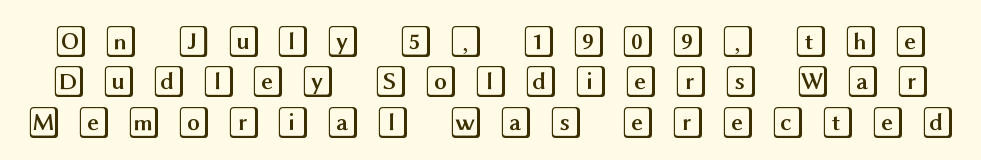
One glance says typical: line gaps are just what's usual. Rule under the text: the space is simply empty. The letters are spread apart with noticeably loose tracking. Nope, not italic — everything's standing straight.
